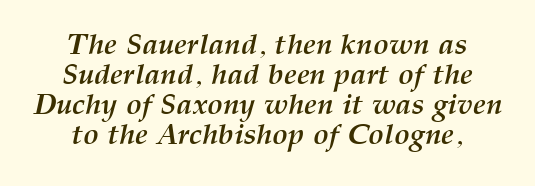
Bare-footed words on every line. A typesetter would mark this as italic. A student would call this center alignment; a typographer would say set centered. Do the characters align in a grid? No, the font is proportional. In terms of letterspacing, this is plain default setting. Honestly, the rows look squashed on top of each other.
